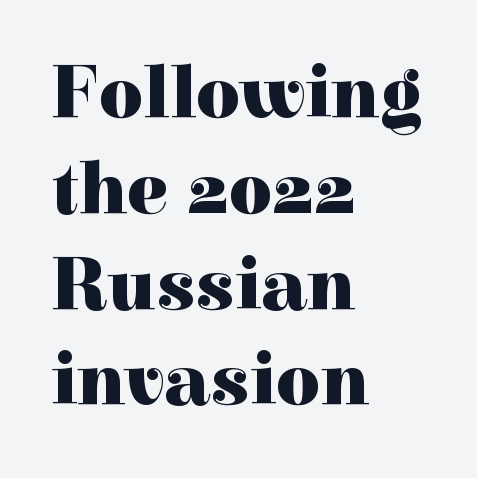
Q: Is the text bold? A: Yes.
Q: Is the text italic (slanted)? A: No, it is upright.
Q: Is the typeface a serif or a sans-serif typeface? A: Serif.
Q: Is the text underlined? A: No.
Q: How is the paragraph aligned? A: Left-aligned.
Q: Is the spacing between letters normal or unusually wide? A: Normal.
Q: Is the spacing between lines tight, normal or loose? A: Normal.
Q: Width (condensed, normal, or wide)? A: Normal.
Q: x-height? A: Medium.
Q: Monospaced? A: No.
